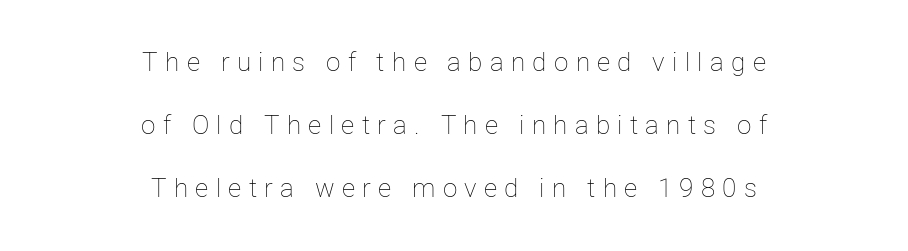
Underlining? Definitely not there. Leading: increased. Is the type heavy? It reads as light-to-regular instead. This sample uses an upright cut, with every glyph sitting square on the baseline.
